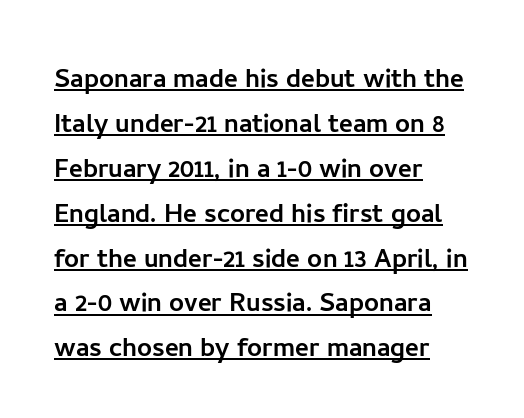
Q: Is the text italic (slanted)? A: No, it is upright.
Q: Is the typeface a serif or a sans-serif typeface? A: Sans-serif.
Q: Is the text underlined? A: Yes.
Q: How is the paragraph aligned? A: Left-aligned.
Q: Is the spacing between letters normal or unusually wide? A: Normal.
Q: Is the spacing between lines tight, normal or loose? A: Normal.
Q: Width (condensed, normal, or wide)? A: Normal.
Q: Stroke contrast? A: Low.
Q: x-height? A: Medium.
Q: Monospaced? A: No.
